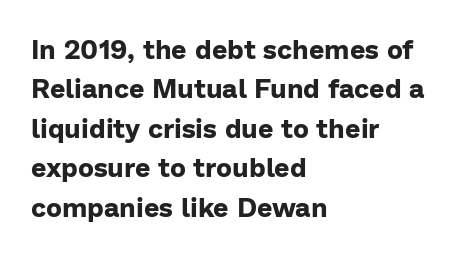
The line texture is even and compact thanks to regular tracking. Notice how the passage keeps a crisp vertical edge on the left only. Rendered with straight, roman letterforms. A bare baseline throughout the passage. One glance says typical: line gaps are just what's usual.
